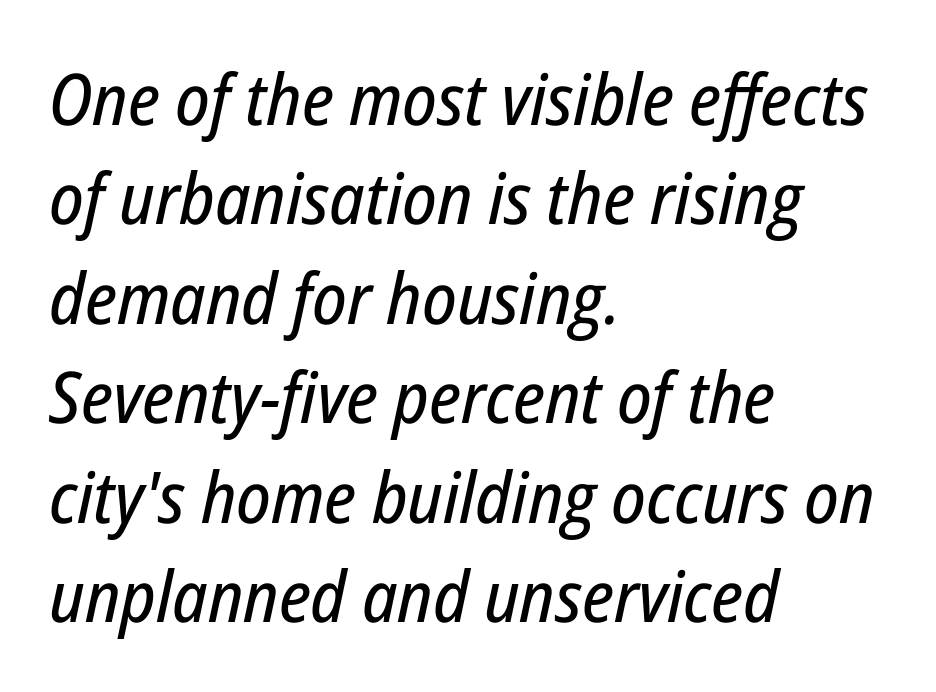
Q: Is the text italic (slanted)? A: Yes, it leans right by about 12 degrees.
Q: Is the text underlined? A: No.
Q: How is the paragraph aligned? A: Left-aligned.
Q: Is the spacing between letters normal or unusually wide? A: Normal.
Q: Is the spacing between lines tight, normal or loose? A: Normal.
Q: Width (condensed, normal, or wide)? A: Condensed.
Q: Stroke contrast? A: Low.
Q: x-height? A: Medium.
Q: Monospaced? A: No.
